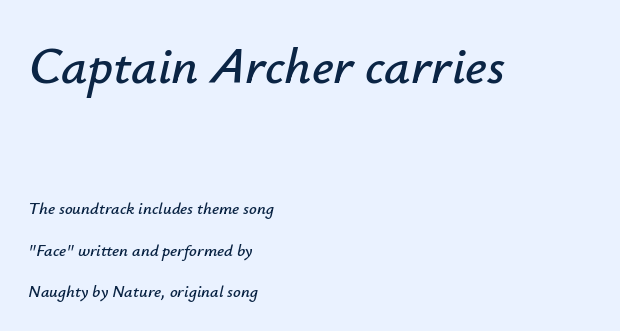
The image shows 52 px text type, italic (leaning right); set left-aligned, loose line spacing (2.44x), normal letter spacing, not underlined; the first (top) block is 3.06x larger; low stroke contrast and a small x-height.
